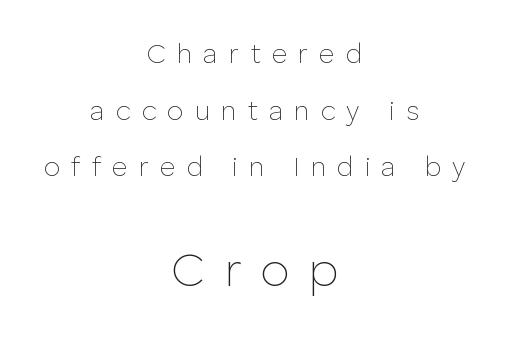
{"serif": "no", "italic": "no", "bold": "no", "weight": "thin", "width": "normal", "stroke_contrast": "low", "x_height": "medium", "monospaced": "no", "underline": "no", "align": "center", "line_spacing": "loose", "line_spacing_ratio": 2.1, "letter_spacing": "wide", "letter_spacing_em": 0.4, "larger_block": "second", "size_ratio": 1.74, "glyph_px": 47}
